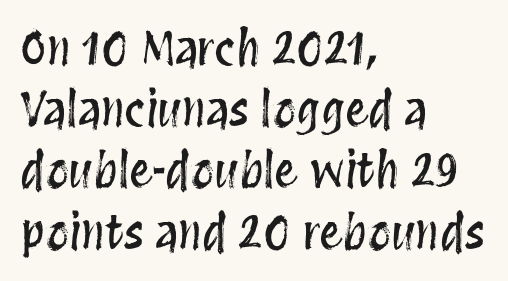
The passage shown is typed in a proportional face where columns would drift. The specimen reads as upright at a glance. Notice how the passage keeps a crisp vertical edge on the left only. Words float on clear page, feet unadorned. Look at the tracking — it's just the regular setting, nothing added. The rows are spaced the way most documents space them.
